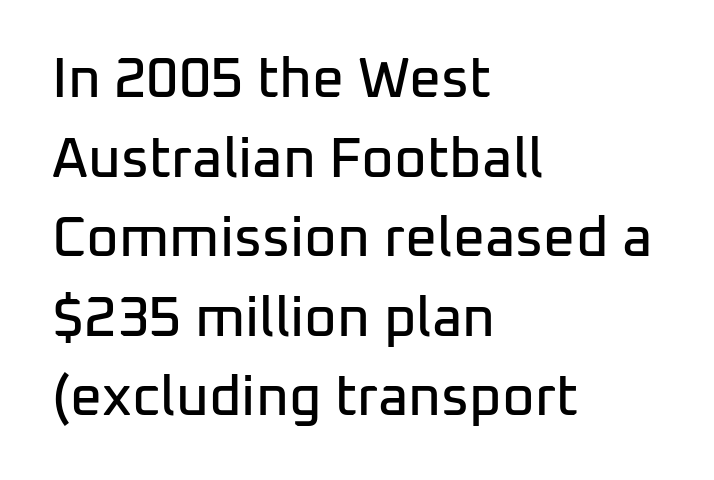
{"serif": "no", "italic": "no", "width": "normal", "stroke_contrast": "low", "x_height": "medium", "monospaced": "no", "underline": "no", "align": "left", "line_spacing": "normal", "line_spacing_ratio": 1.42, "letter_spacing": "normal", "letter_spacing_em": 0.0, "glyph_px": 56}
